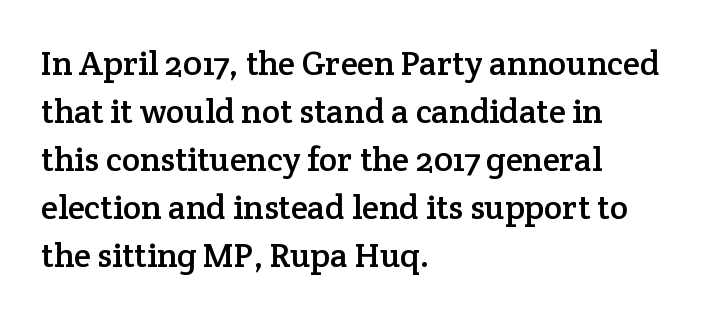
The image shows 34 px serif type, upright; set left-aligned, normal line spacing (1.41x), normal letter spacing, not underlined; low stroke contrast and a medium x-height.
